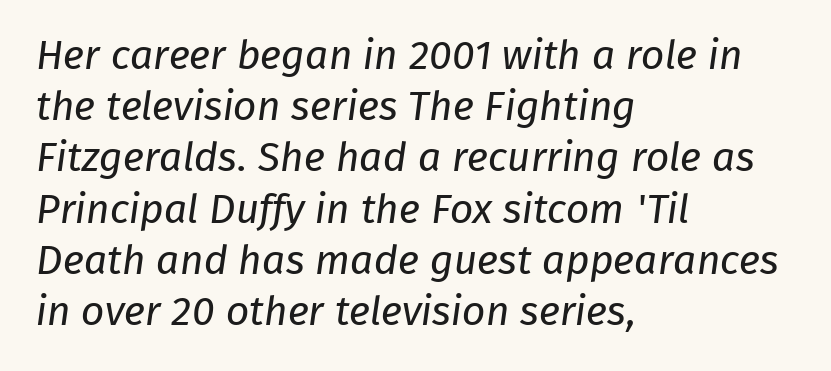
Layout note: lines flush left. Looks like regular typesetting: each glyph gets only the width it needs. The foot of each line stays bare and open. This rendering employs a face without finishing strokes, i.e., a sans-serif. Weight: in the light-to-regular range.
